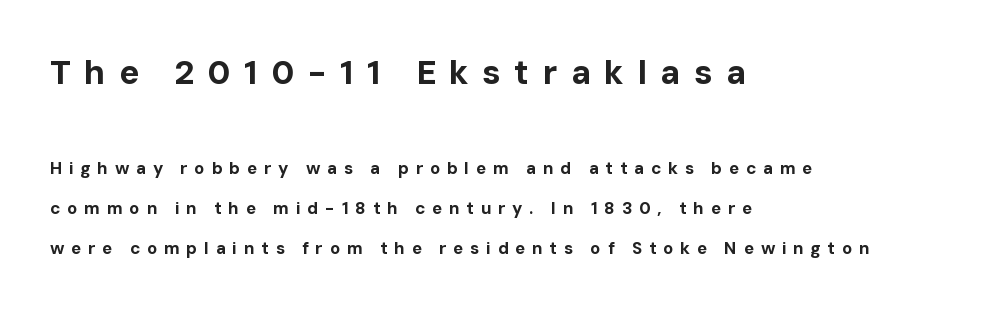
Observe the wide spacing: letters keep a clear distance from each other. A typesetter would call this proportional, since set widths differ per character. Weight check: bold — yes, fully. Descenders hang freely into open space. Unlike italic type, these characters show no tilt at all.
